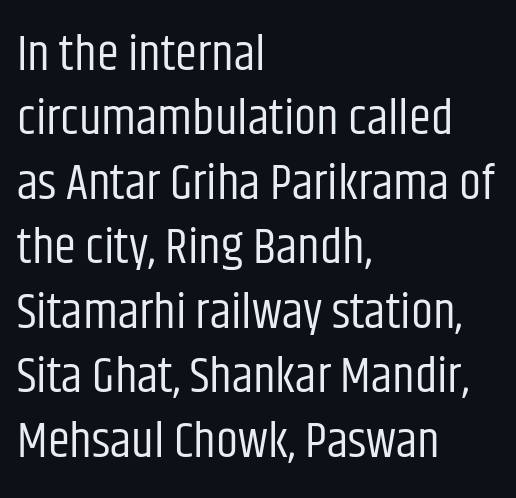
Q: Is the text bold? A: No.
Q: Is the text italic (slanted)? A: No, it is upright.
Q: Is the typeface a serif or a sans-serif typeface? A: Sans-serif.
Q: Is the text underlined? A: No.
Q: How is the paragraph aligned? A: Left-aligned.
Q: Is the spacing between letters normal or unusually wide? A: Normal.
Q: Is the spacing between lines tight, normal or loose? A: Normal.
Q: Width (condensed, normal, or wide)? A: Condensed.
Q: Stroke contrast? A: Low.
Q: x-height? A: Large.
Q: Monospaced? A: No.
